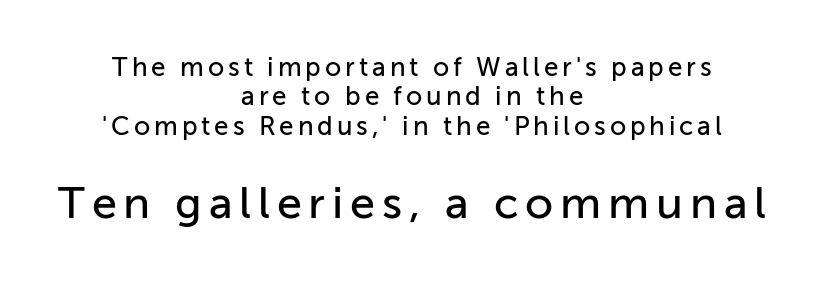
Caption: upper text group reduced, lower text group enlarged. Only glyphs here, with clear space below each row. Character widths vary here, with narrow letters taking less room than wide ones. Ordinary non-slanted type is in use. A sans-serif font was chosen for this passage.
